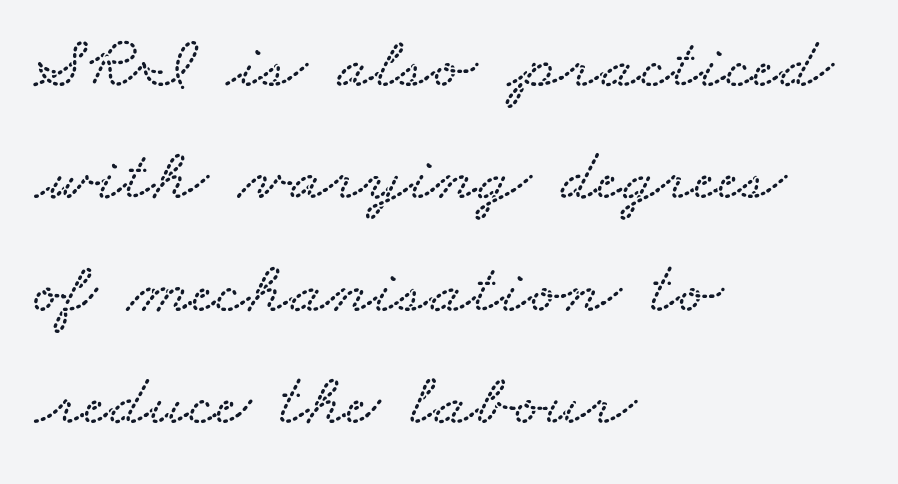
The text block is weighted toward the left margin, trailing off unevenly rightward. The specimen omits any rule beneath the text block's lines. This sample keeps an unexceptional amount of space between lines. The line texture is even and compact thanks to regular tracking.
